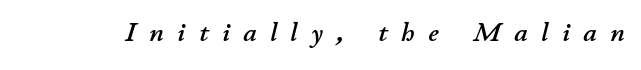
The specimen reads as italic at a glance. Nobody drew a line under any word here. Compared with typical body copy, the letter spacing here is much looser.
